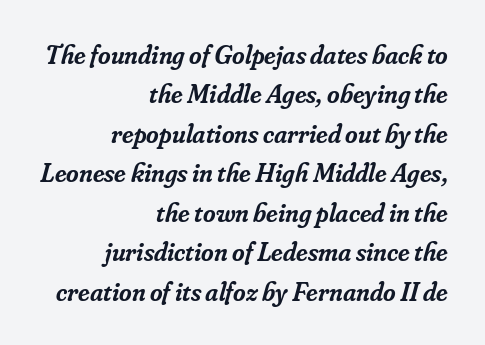
Baseline-to-baseline distance is the conventional proportion of letter height. If you drew a ruler down the right edge, every line would touch it. A fair bit of extra ink — the face is semibold, not bold. Students, note that the glyphs here touch the page at normal intervals. The gap between lines stays unmarked.
